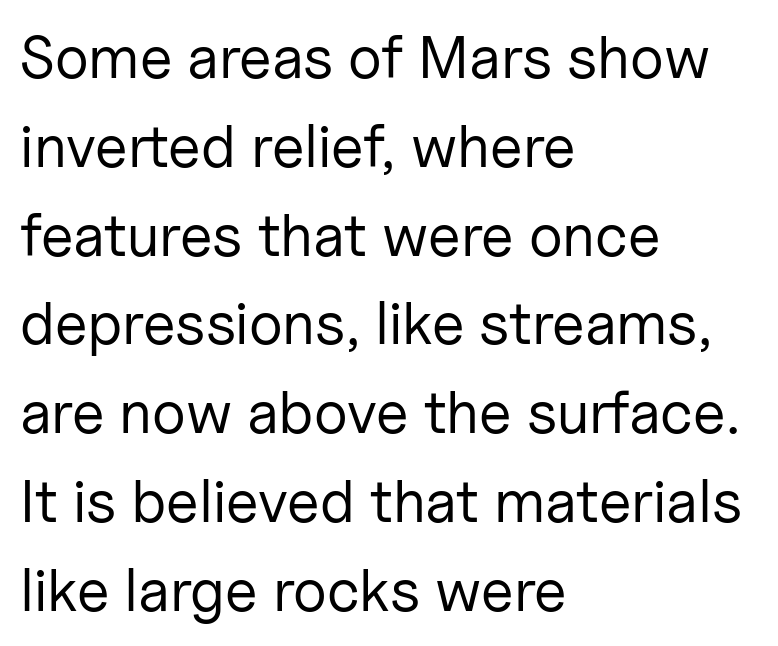
Q: Is the text bold? A: No.
Q: Is the text italic (slanted)? A: No, it is upright.
Q: Is the typeface a serif or a sans-serif typeface? A: Sans-serif.
Q: Is the text underlined? A: No.
Q: How is the paragraph aligned? A: Left-aligned.
Q: Is the spacing between letters normal or unusually wide? A: Normal.
Q: Is the spacing between lines tight, normal or loose? A: Normal.
Q: Width (condensed, normal, or wide)? A: Normal.
Q: Stroke contrast? A: Low.
Q: x-height? A: Medium.
Q: Monospaced? A: No.
